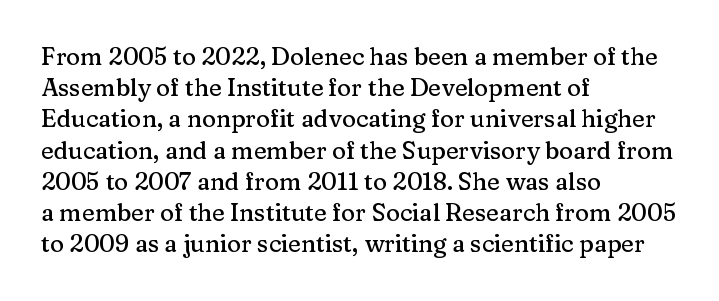
{"italic": "no", "underline": "no", "align": "left", "line_spacing": "normal", "line_spacing_ratio": 1.3, "letter_spacing": "normal", "letter_spacing_em": 0.0, "glyph_px": 24}
